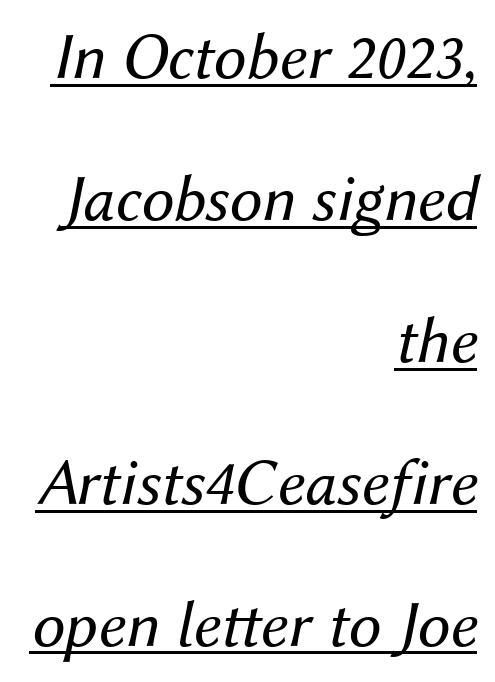
Leading: increased. Emphasis is given by a line drawn under the lettering. No extra ink here — the face is not bold. The text carries the slant typical of an italic or oblique font. Each letter keeps its own natural width here, so spacing adapts to shape.
